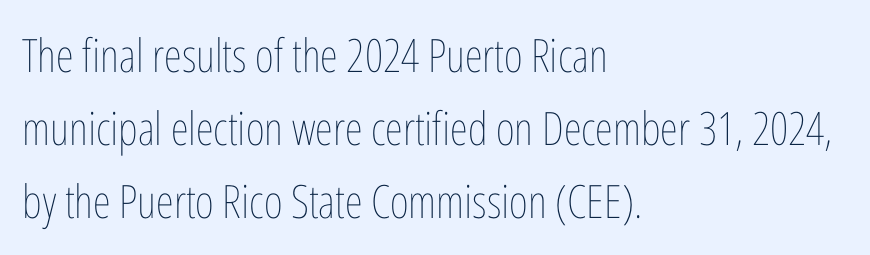
{"italic": "no", "bold": "no", "weight": "thin", "width": "condensed", "stroke_contrast": "low", "x_height": "medium", "monospaced": "no", "underline": "no", "align": "left", "line_spacing": "normal", "line_spacing_ratio": 1.59, "letter_spacing": "normal", "letter_spacing_em": 0.0, "glyph_px": 46}
